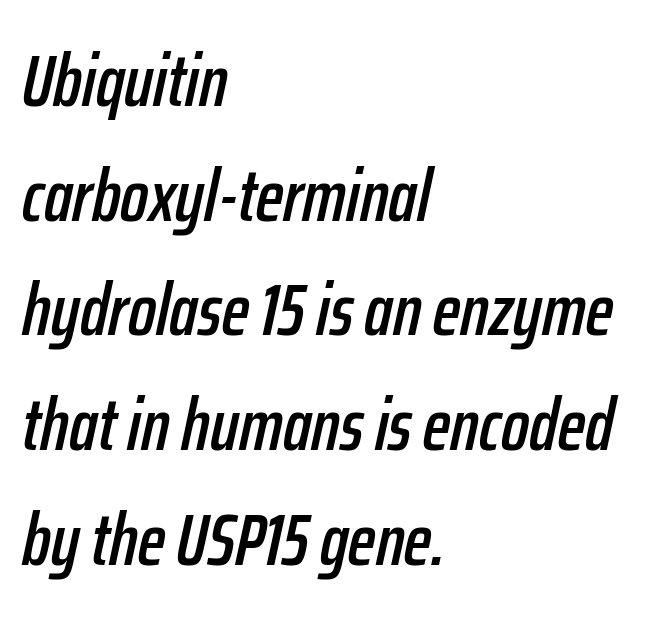
Q: Is the text italic (slanted)? A: Yes, it leans right by about 12 degrees.
Q: Is the text underlined? A: No.
Q: How is the paragraph aligned? A: Left-aligned.
Q: Is the spacing between letters normal or unusually wide? A: Normal.
Q: Is the spacing between lines tight, normal or loose? A: Normal.
Q: Width (condensed, normal, or wide)? A: Condensed.
Q: Stroke contrast? A: Low.
Q: x-height? A: Medium.
Q: Monospaced? A: No.
